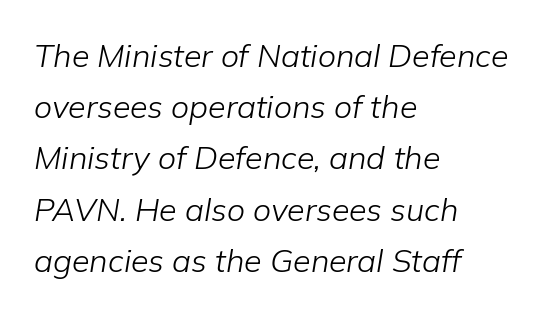
Q: Is the text bold? A: No.
Q: Is the text italic (slanted)? A: Yes, it leans right by about 9 degrees.
Q: Is the text underlined? A: No.
Q: How is the paragraph aligned? A: Left-aligned.
Q: Is the spacing between letters normal or unusually wide? A: Normal.
Q: Is the spacing between lines tight, normal or loose? A: Normal.
Q: Width (condensed, normal, or wide)? A: Normal.
Q: Stroke contrast? A: Low.
Q: x-height? A: Medium.
Q: Monospaced? A: No.
